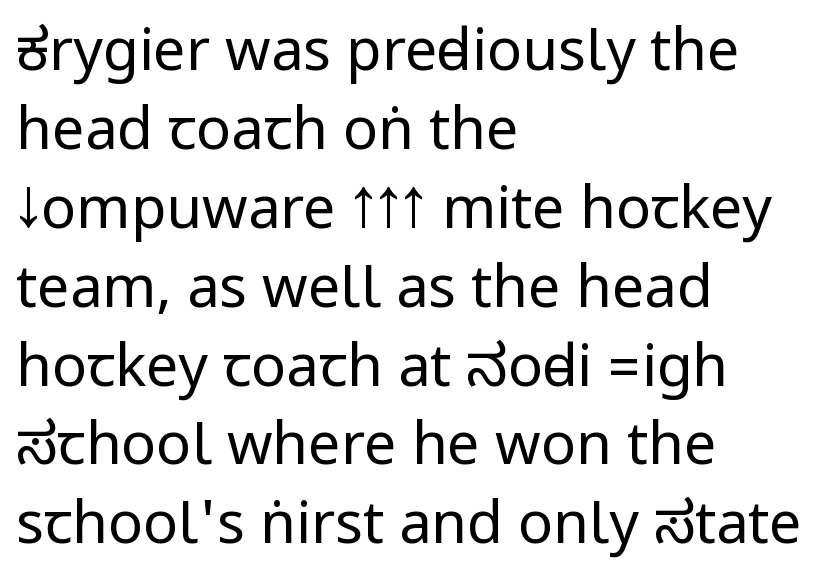
How are the letters spaced? Ordinarily, with no added tracking. Posture: straight, roman, zero tilt. A student would call this left alignment; a typographer would say flush left, rag right. The text was rendered using a sans face with plain stroke endings.
